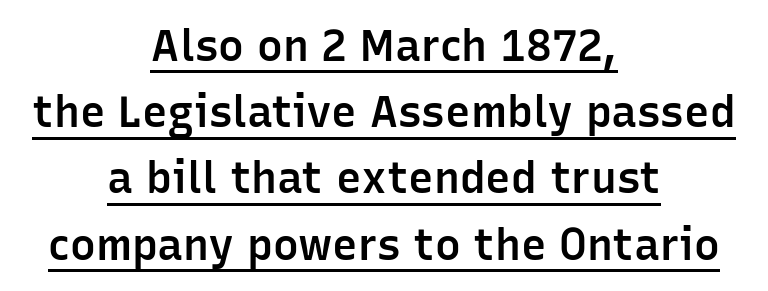
This sample uses a sans-serif face. Posture: vertical. Each line of the rendering has a horizontal stroke beneath the glyphs. Character widths vary here, with narrow letters taking less room than wide ones. Moderately thickened strokes mark this as semibold type. Regarding leading, the lines here are spaced in the standard way.
